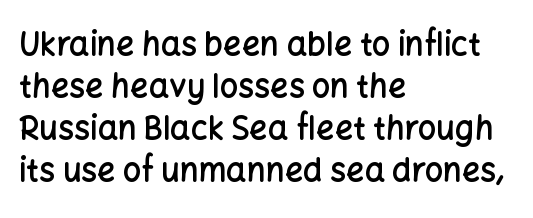
{"serif": "no", "italic": "no", "bold": "semi", "weight": "semibold", "width": "normal", "stroke_contrast": "low", "x_height": "medium", "monospaced": "no", "underline": "no", "align": "left", "line_spacing": "normal", "line_spacing_ratio": 1.31, "letter_spacing": "normal", "letter_spacing_em": 0.0, "glyph_px": 32}
